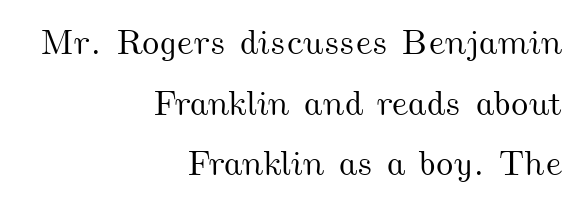
{"width": "wide", "stroke_contrast": "medium", "x_height": "small", "monospaced": "no", "underline": "no", "align": "right", "line_spacing_ratio": 1.73, "letter_spacing": "normal", "letter_spacing_em": 0.0, "glyph_px": 35}
